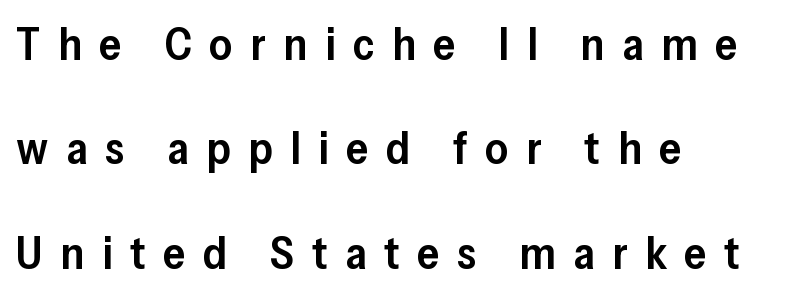
The type is letterspaced generously, with wide tracking. Is this a sans? Yes — the strokes have no serifs. As a designer I'd log this as weight 600, semibold. When letters stand straight like this, we call the style roman or upright. Is this a fixed-width face? No — the glyphs have proportional, varying widths. Any mark beneath the type? The region is blank.
